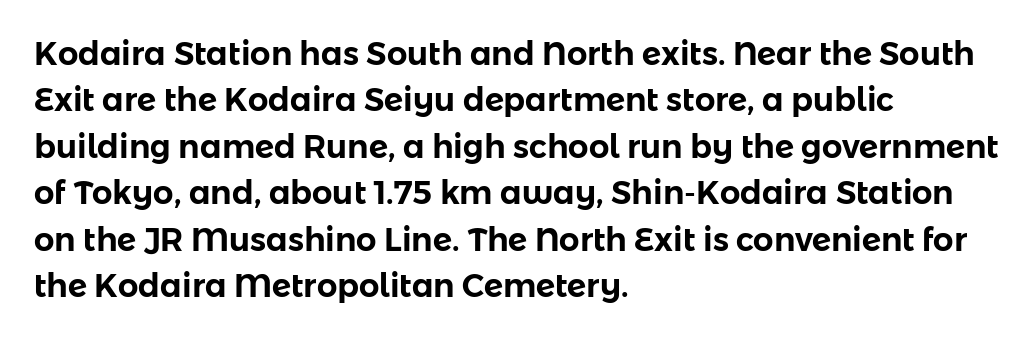
Q: Is the text italic (slanted)? A: No, it is upright.
Q: Is the typeface a serif or a sans-serif typeface? A: Sans-serif.
Q: Is the text underlined? A: No.
Q: How is the paragraph aligned? A: Left-aligned.
Q: Is the spacing between letters normal or unusually wide? A: Normal.
Q: Is the spacing between lines tight, normal or loose? A: Normal.
Q: Width (condensed, normal, or wide)? A: Normal.
Q: Stroke contrast? A: Low.
Q: x-height? A: Medium.
Q: Monospaced? A: No.
